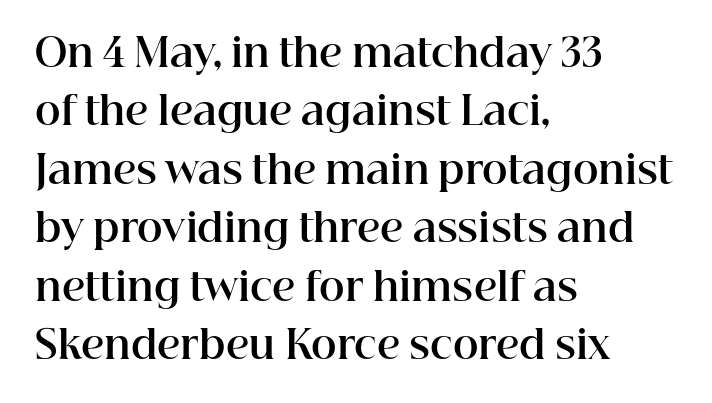
The image shows 39 px bold serif type, upright; set left-aligned, normal line spacing (1.5x), normal letter spacing, not underlined; high stroke contrast and a medium x-height.
